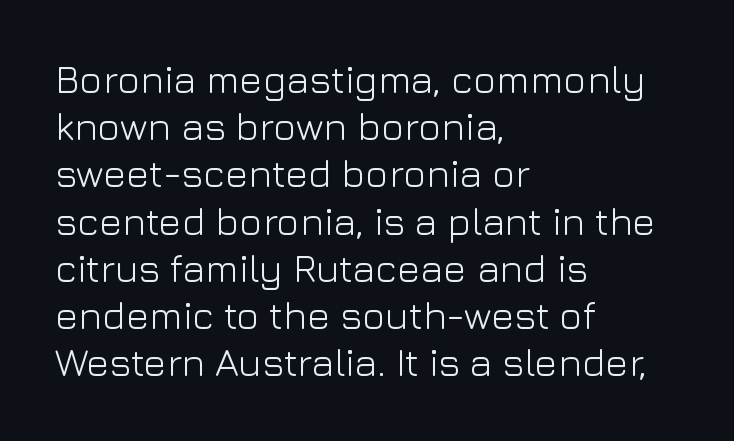
{"serif": "no", "italic": "no", "bold": "no", "weight": "light", "width": "normal", "stroke_contrast": "low", "x_height": "medium", "monospaced": "no", "underline": "no", "align": "left", "line_spacing_ratio": 1.21, "letter_spacing": "normal", "letter_spacing_em": 0.0, "glyph_px": 39}
